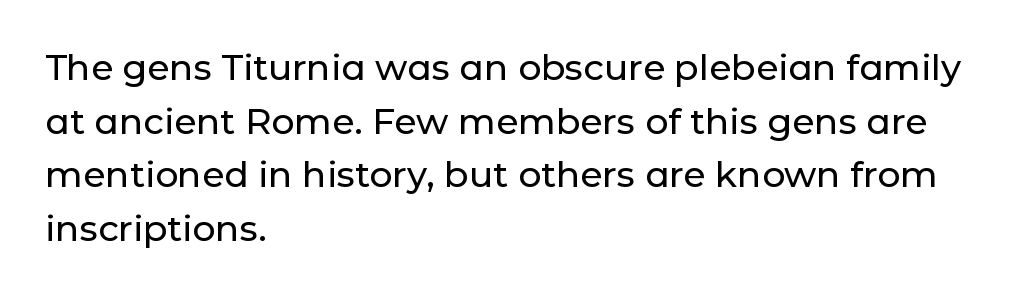
The image shows 36 px sans-serif type, upright; set left-aligned, normal line spacing (1.49x), normal letter spacing, not underlined; low stroke contrast and a medium x-height.
